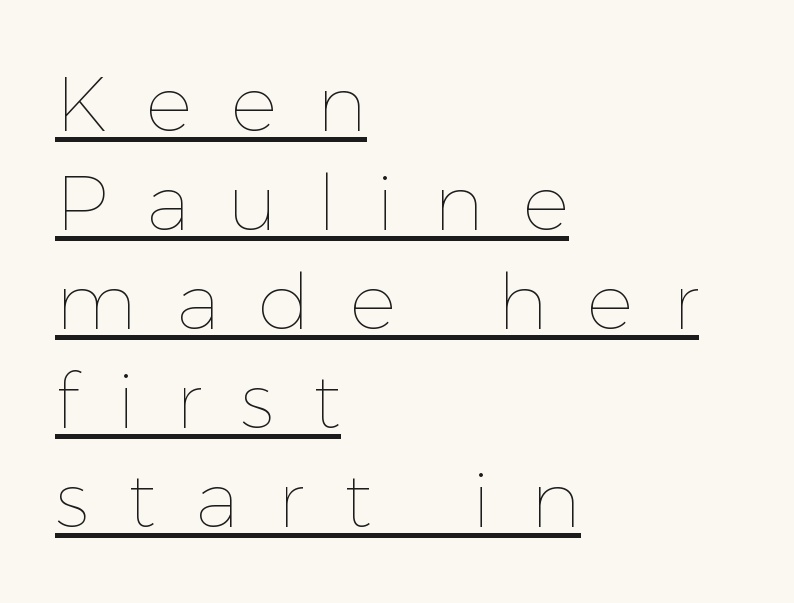
The image shows 78 px thin type, upright; set left-aligned, normal line spacing (1.27x), unusually wide letter spacing (+0.5 em), underlined; a medium x-height.
